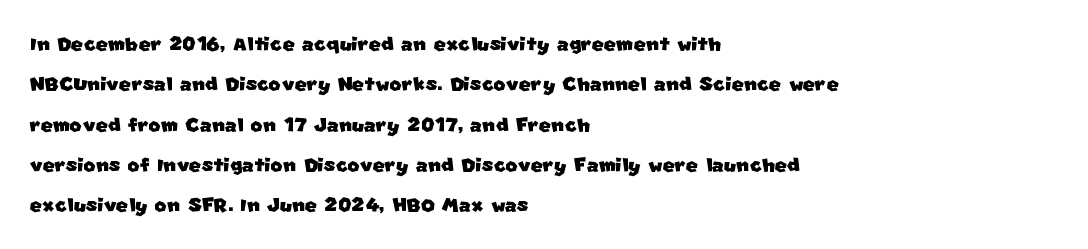
{"underline": "no", "align": "left", "line_spacing": "normal", "line_spacing_ratio": 1.55, "letter_spacing": "normal", "letter_spacing_em": 0.0, "glyph_px": 26}
